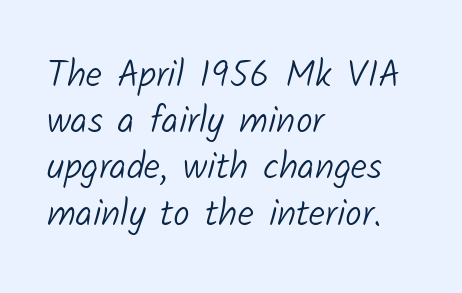
The passage shown is typed in a proportional face where columns would drift. Classification — sans serif. The specimen omits any rule beneath the text block's lines. What stands out about the letter spacing? Nothing — it is the standard amount. The face looks like a standard text weight, possibly lighter.
